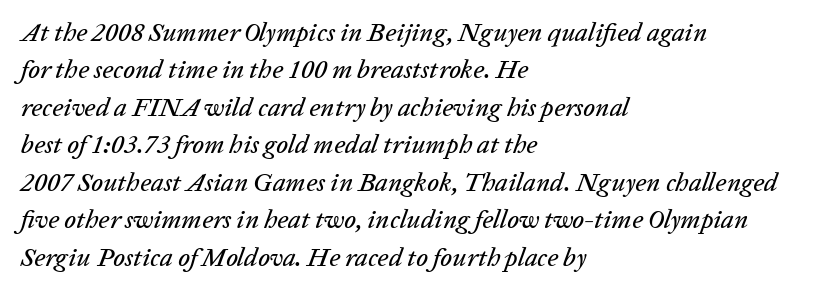
Q: Is the text italic (slanted)? A: Yes, it leans right by about 20 degrees.
Q: Is the text underlined? A: No.
Q: How is the paragraph aligned? A: Left-aligned.
Q: Is the spacing between letters normal or unusually wide? A: Normal.
Q: Is the spacing between lines tight, normal or loose? A: Normal.
